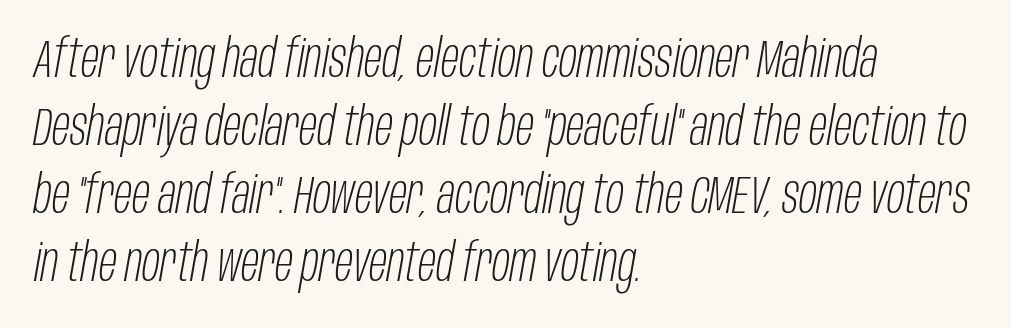
Line starts are locked; line ends wander. Bare-footed words on every line. Look at the tracking — it's just the regular setting, nothing added. A typesetter would call this proportional, since set widths differ per character.
